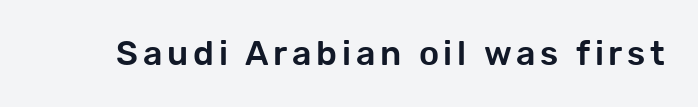
The image shows 34 px sans-serif type, upright; set not underlined; low stroke contrast and a medium x-height.
